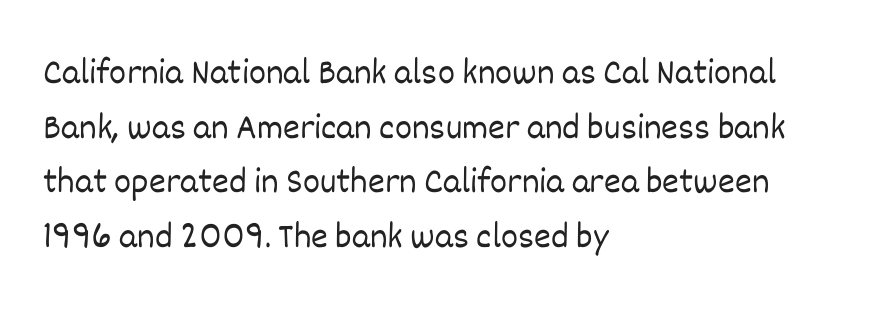
Words float on clear page, feet unadorned. A typesetter would mark this as roman, not italic. If you measured baseline to baseline, you'd find a middling distance. The typeface has the unassuming heft of standard copy or less. Character widths vary here, with narrow letters taking less room than wide ones. Words appear dense and cohesive because spacing is normal.
